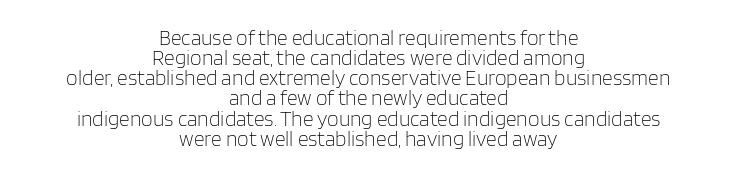
The image shows 21 px text type, upright; set centered, tight line spacing (0.96x), normal letter spacing, not underlined.
